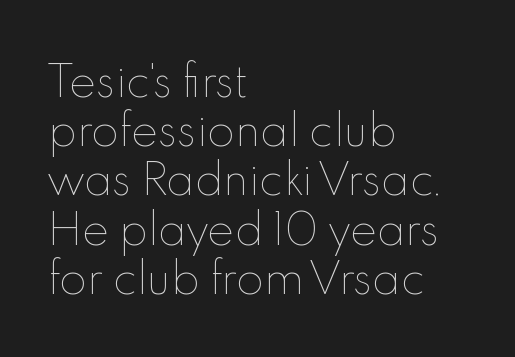
{"italic": "no", "bold": "no", "weight": "thin", "width": "normal", "x_height": "small", "monospaced": "no", "underline": "no", "align": "left", "line_spacing_ratio": 1.2, "letter_spacing": "normal", "letter_spacing_em": 0.0, "glyph_px": 41}
